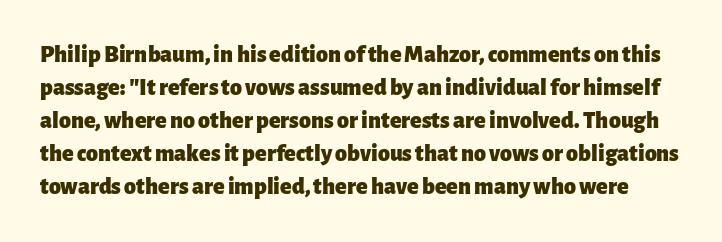
{"italic": "no", "bold": "yes", "underline": "no", "line_spacing": "normal", "line_spacing_ratio": 1.37, "letter_spacing": "normal", "letter_spacing_em": 0.0, "glyph_px": 24}
